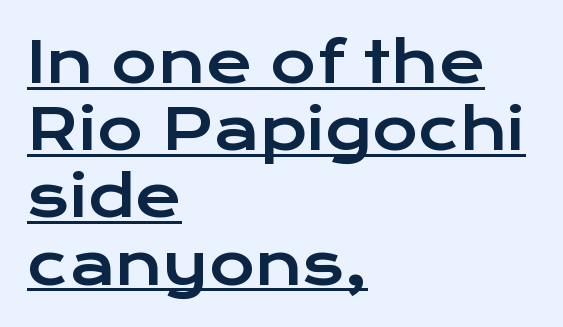
{"serif": "no", "italic": "no", "width": "wide", "stroke_contrast": "low", "x_height": "medium", "monospaced": "no", "underline": "yes", "align": "left", "line_spacing_ratio": 1.2, "letter_spacing": "normal", "letter_spacing_em": 0.0, "glyph_px": 56}
